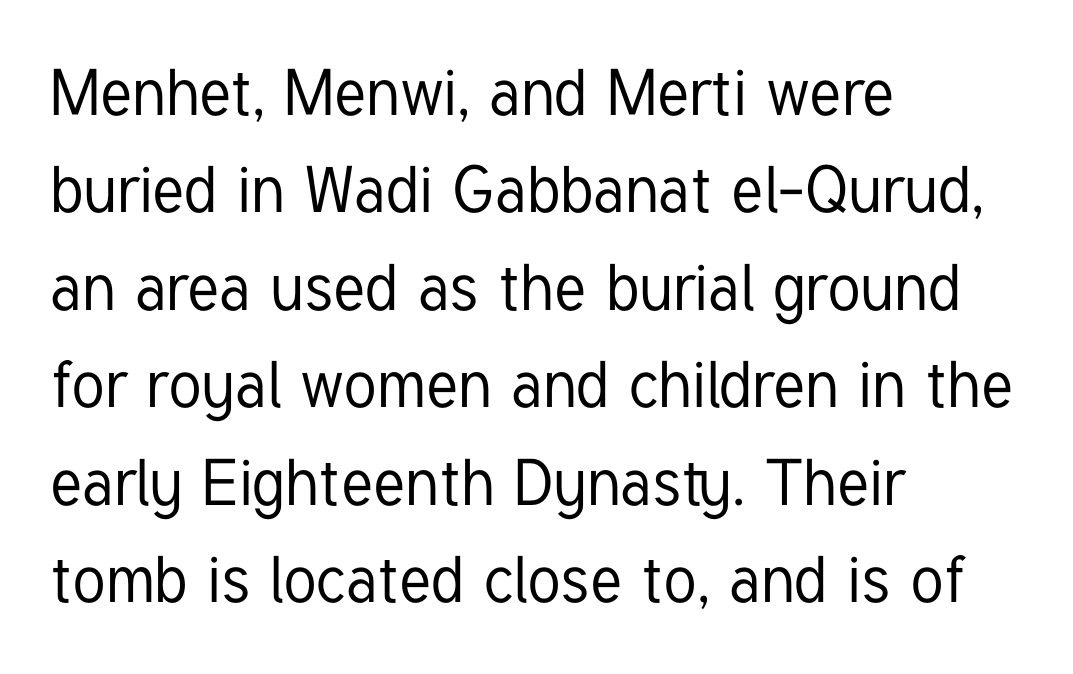
The image shows 65 px condensed sans-serif type, upright; set left-aligned, normal line spacing (1.5x), normal letter spacing, not underlined; low stroke contrast and a medium x-height.
